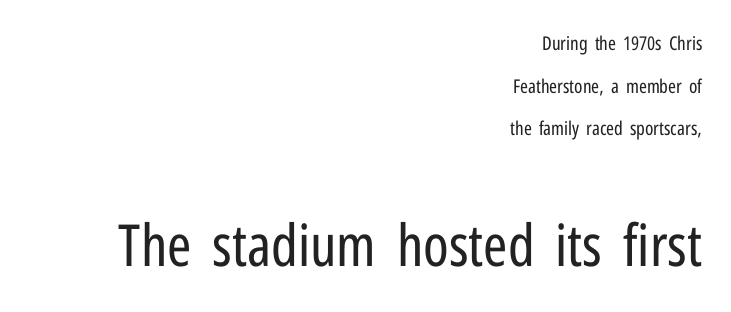
{"serif": "no", "italic": "no", "bold": "no", "weight": "regular", "width": "condensed", "stroke_contrast": "low", "x_height": "medium", "monospaced": "no", "underline": "no", "align": "right", "line_spacing": "loose", "line_spacing_ratio": 2.25, "letter_spacing": "normal", "letter_spacing_em": 0.0, "larger_block": "second", "size_ratio": 3.05, "glyph_px": 58}
